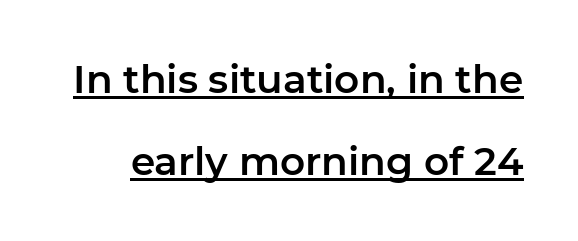
The image shows 39 px sans-serif type, upright; set loose line spacing (2.11x), normal letter spacing, underlined; low stroke contrast and a medium x-height.
